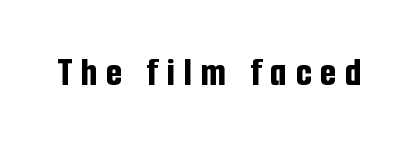
{"serif": "no", "italic": "no", "bold": "yes", "weight": "bold", "width": "condensed", "stroke_contrast": "low", "x_height": "medium", "monospaced": "no", "underline": "no", "letter_spacing": "wide", "letter_spacing_em": 0.21, "glyph_px": 42}
